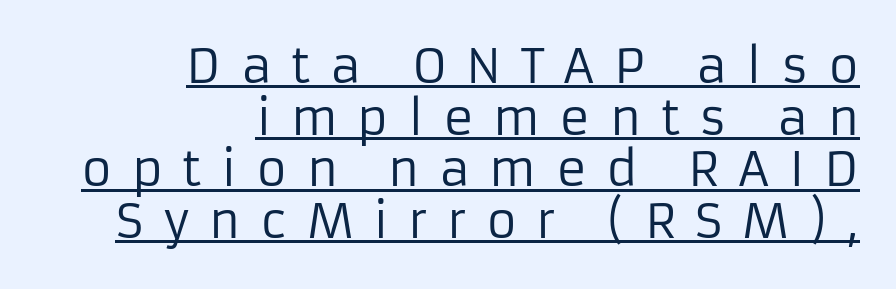
Q: Is the text bold? A: No.
Q: Is the text italic (slanted)? A: No, it is upright.
Q: Is the typeface a serif or a sans-serif typeface? A: Sans-serif.
Q: Is the text underlined? A: Yes.
Q: How is the paragraph aligned? A: Right-aligned.
Q: Is the spacing between letters normal or unusually wide? A: Unusually wide.
Q: Is the spacing between lines tight, normal or loose? A: Tight.
Q: Width (condensed, normal, or wide)? A: Normal.
Q: Stroke contrast? A: Low.
Q: x-height? A: Medium.
Q: Monospaced? A: No.
